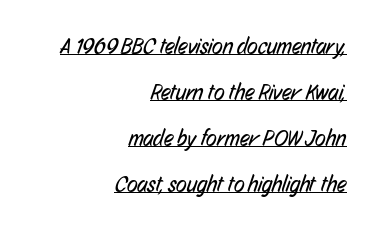
Caption: standard tracking, unaltered. This reads as an unemphasized weight, regular at the heaviest. Does the leading feel generous? Absolutely, it's lavish. Underlined type.
